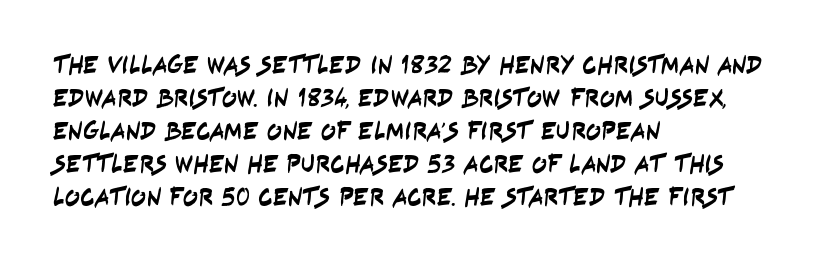
The image shows 25 px text type; set left-aligned, normal line spacing (1.32x), normal letter spacing, not underlined.
